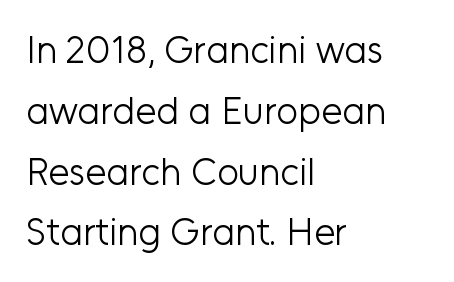
Normally led — the rows are evenly, conventionally spaced. One-word summary of the alignment: left. Unmarked baselines from the first word to the last. The type family on display is of the sans-serif kind.
